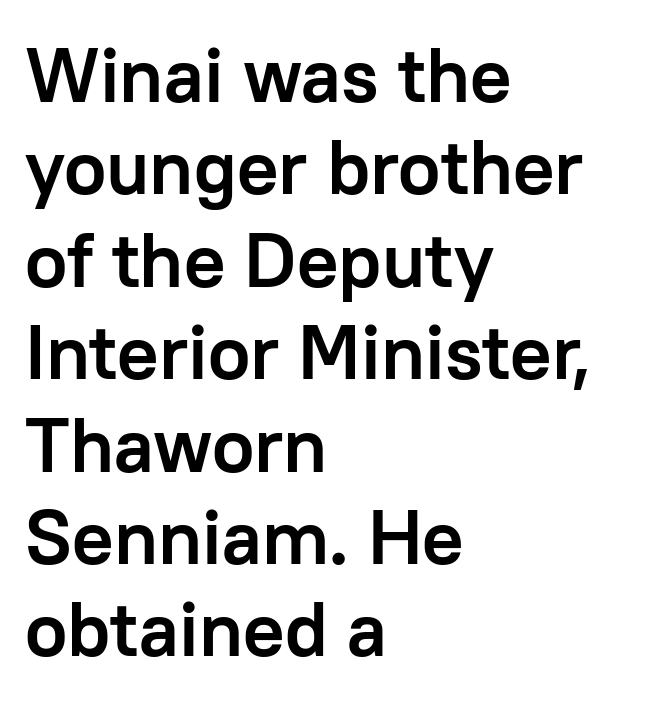
{"serif": "no", "italic": "no", "bold": "yes", "weight": "semibold", "width": "normal", "stroke_contrast": "low", "x_height": "medium", "monospaced": "no", "underline": "no", "align": "left", "line_spacing_ratio": 1.2, "letter_spacing": "normal", "letter_spacing_em": 0.0, "glyph_px": 77}
